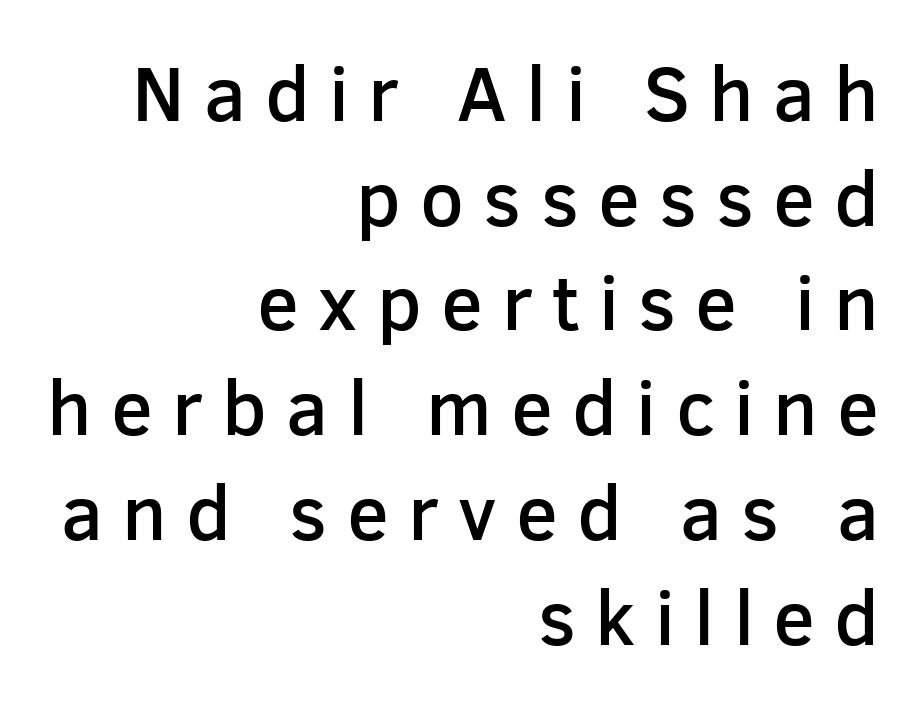
Visually the block forms a straight wall on the right and a jagged coastline on the left. Proportional: the letters do not fall into vertical columns. This is the in-between weight designers call semibold or demi. Letter spacing: wide.
